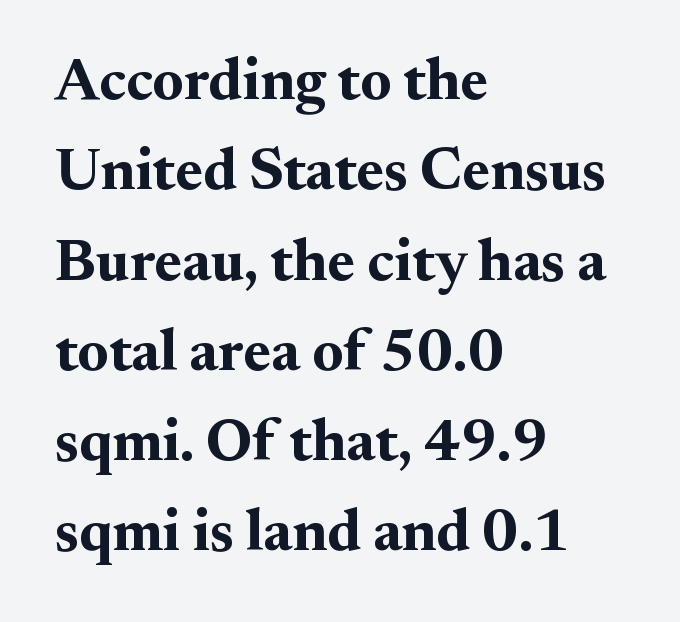
{"serif": "yes", "italic": "no", "bold": "yes", "weight": "bold", "width": "normal", "stroke_contrast": "medium", "x_height": "small", "monospaced": "no", "underline": "no", "align": "left", "line_spacing": "normal", "line_spacing_ratio": 1.53, "letter_spacing": "normal", "letter_spacing_em": 0.0, "glyph_px": 59}
